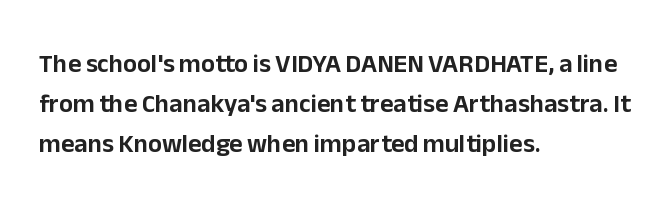
How would I describe the line gaps? Plain and ordinary. Does extra space separate the letters? No, they use regular spacing. These lines stack with their left ends in a neat column. Underlining? Definitely not there. Quick note: not italic, upright.
